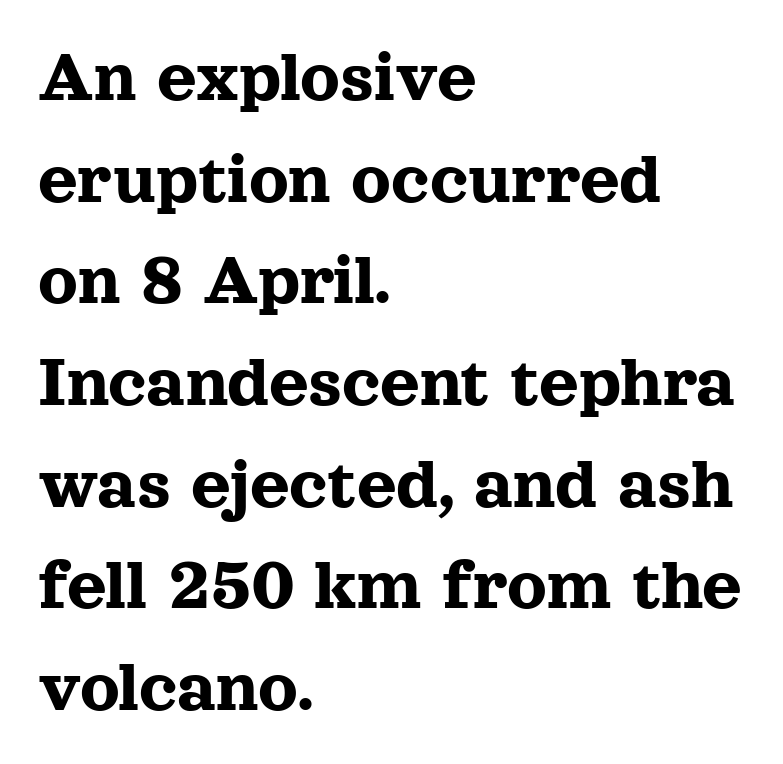
Q: Is the text italic (slanted)? A: No, it is upright.
Q: Is the typeface a serif or a sans-serif typeface? A: Serif.
Q: Is the text underlined? A: No.
Q: How is the paragraph aligned? A: Left-aligned.
Q: Is the spacing between letters normal or unusually wide? A: Normal.
Q: Is the spacing between lines tight, normal or loose? A: Normal.
Q: Width (condensed, normal, or wide)? A: Normal.
Q: x-height? A: Medium.
Q: Monospaced? A: No.
